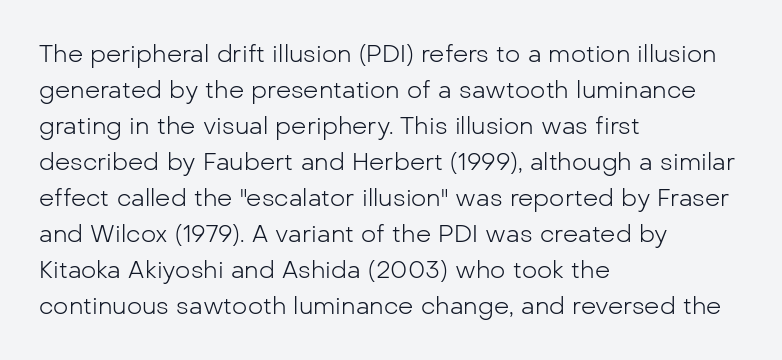
The image shows 24 px text type, upright; set left-aligned, normal line spacing (1.5x), normal letter spacing, not underlined.
